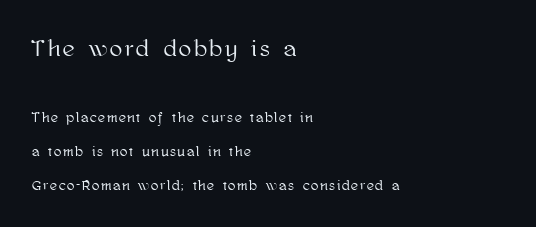
{"italic": "no", "underline": "no", "align": "left", "line_spacing": "loose", "line_spacing_ratio": 2.45, "larger_block": "first", "size_ratio": 1.64, "glyph_px": 23}
